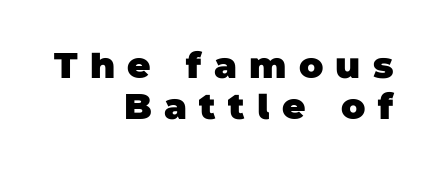
{"serif": "no", "bold": "yes", "weight": "heavy", "width": "normal", "stroke_contrast": "low", "x_height": "large", "monospaced": "no", "underline": "no", "align": "right", "line_spacing": "tight", "line_spacing_ratio": 1.15, "letter_spacing": "wide", "letter_spacing_em": 0.34, "glyph_px": 36}
